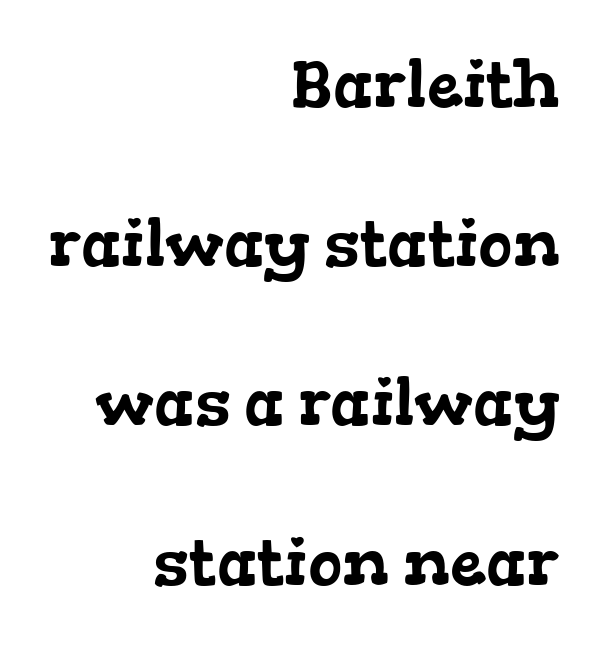
Each letter's strokes conclude with small projecting serifs. Nothing unusual about the tracking: characters are spaced as the font intends. Each line ends at the same right margin while the left side varies. Any mark beneath the type? The region is blank.
